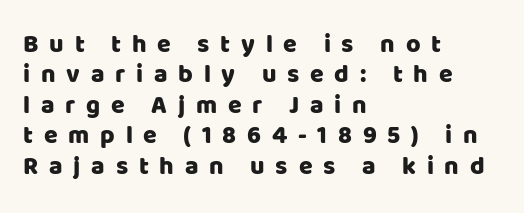
The image shows 25 px text type, upright; set left-aligned, line spacing 1.22x, unusually wide letter spacing (+0.43 em), not underlined.
